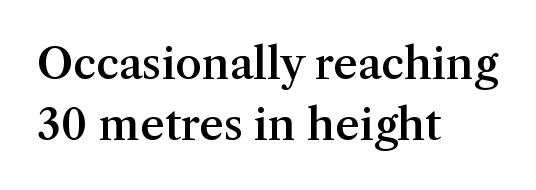
The image shows 43 px semibold serif type, upright; set left-aligned, normal line spacing (1.42x), normal letter spacing, not underlined; medium stroke contrast and a medium x-height.
